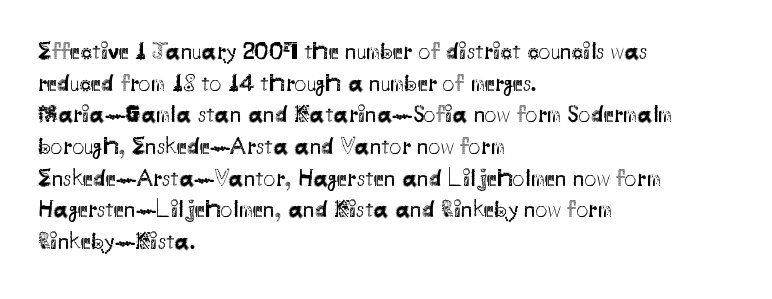
Leftover space on each line is placed entirely after the last word. The typesetting does not lean heavy: it is not bold. Honestly, the letter spacing is just normal — you wouldn't notice it. Underline: absent. If you drew a line through each stem, it would be perfectly vertical.
